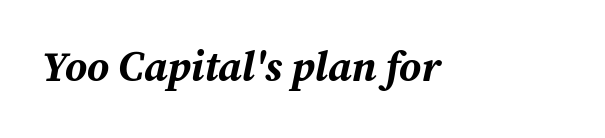
Q: Is the text bold? A: Yes.
Q: Is the text italic (slanted)? A: Yes, it leans right by about 12 degrees.
Q: Is the text underlined? A: No.
Q: Is the spacing between letters normal or unusually wide? A: Normal.
Q: Width (condensed, normal, or wide)? A: Normal.
Q: Stroke contrast? A: Medium.
Q: x-height? A: Medium.
Q: Monospaced? A: No.
